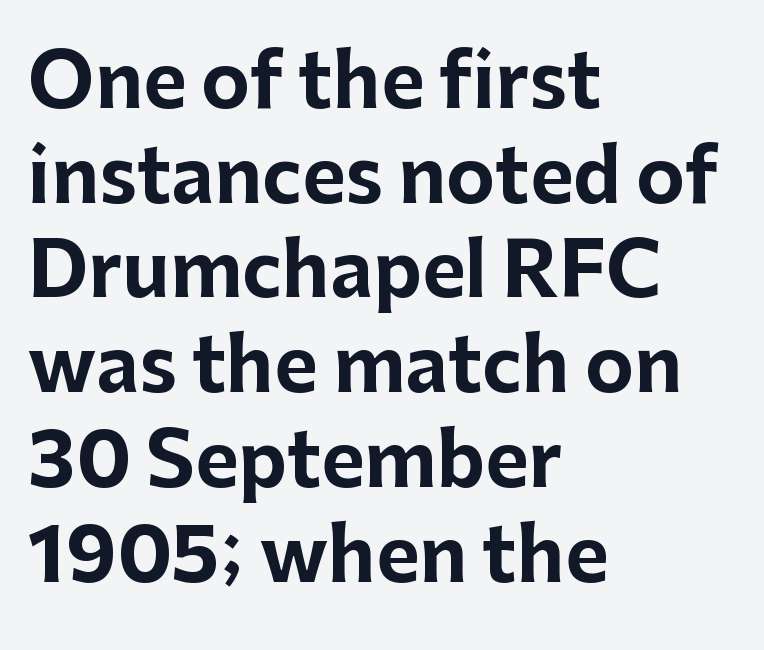
{"serif": "no", "italic": "no", "bold": "yes", "weight": "bold", "width": "normal", "stroke_contrast": "low", "x_height": "medium", "monospaced": "no", "underline": "no", "align": "left", "line_spacing": "normal", "line_spacing_ratio": 1.28, "letter_spacing": "normal", "letter_spacing_em": 0.0, "glyph_px": 74}
